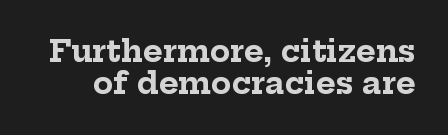
The image shows 30 px bold serif type, upright; set tight line spacing (1.08x), normal letter spacing, not underlined; low stroke contrast and a medium x-height.
